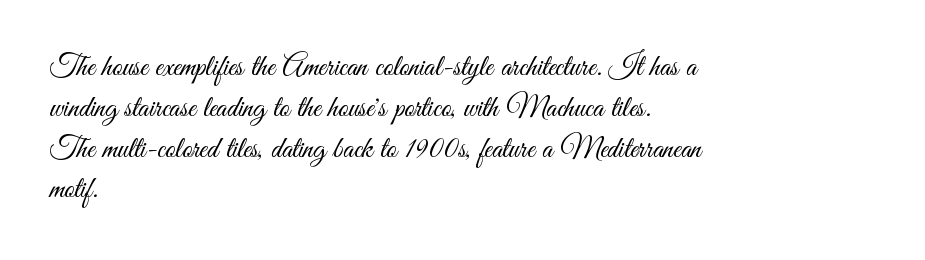
The rendering uses natural spacing where letterforms have individual widths. To sum up the face: it is a sans, with no serifs. The area under the type is left untouched. The ragged edge is on the right, which tells us the setting is flush left.
